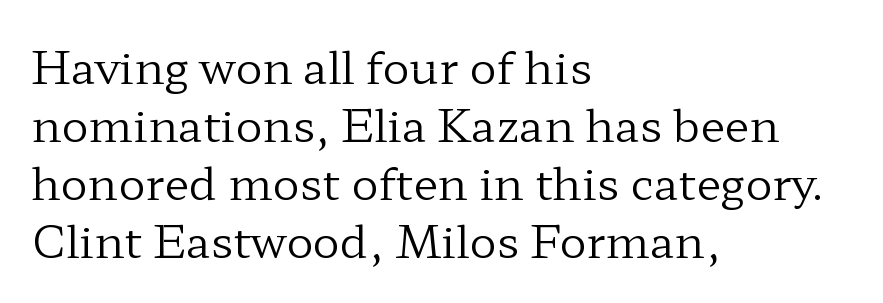
Q: Is the text bold? A: No.
Q: Is the text italic (slanted)? A: No, it is upright.
Q: Is the typeface a serif or a sans-serif typeface? A: Serif.
Q: Is the text underlined? A: No.
Q: How is the paragraph aligned? A: Left-aligned.
Q: Is the spacing between letters normal or unusually wide? A: Normal.
Q: Is the spacing between lines tight, normal or loose? A: Normal.
Q: Width (condensed, normal, or wide)? A: Wide.
Q: Stroke contrast? A: Low.
Q: x-height? A: Medium.
Q: Monospaced? A: No.
